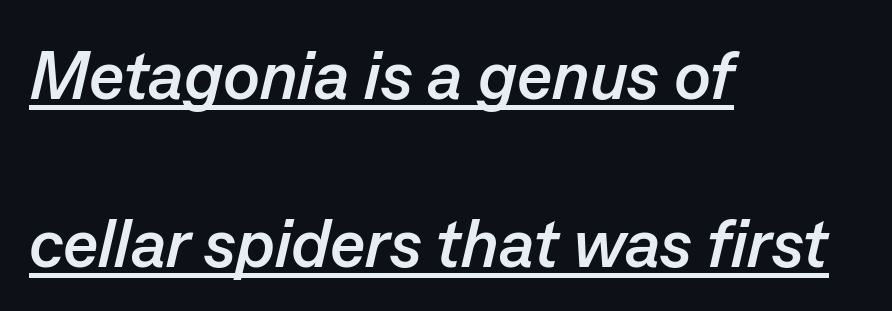
The image shows 68 px semibold type, italic (leaning right); set left-aligned, loose line spacing (2.47x), normal letter spacing, underlined; low stroke contrast and a medium x-height.
